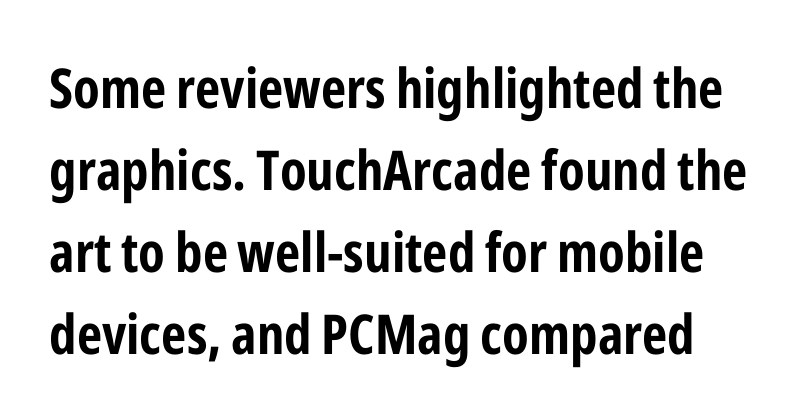
These lines sit exactly where default settings would place them. Style check: upright. Inter-character spacing is left at the font's built-in metrics. Look at the bottom of the vertical strokes: they stop flat, with no serifs. Emphasis by weight is at full strength: bold. The zone under the glyphs is completely vacant.
